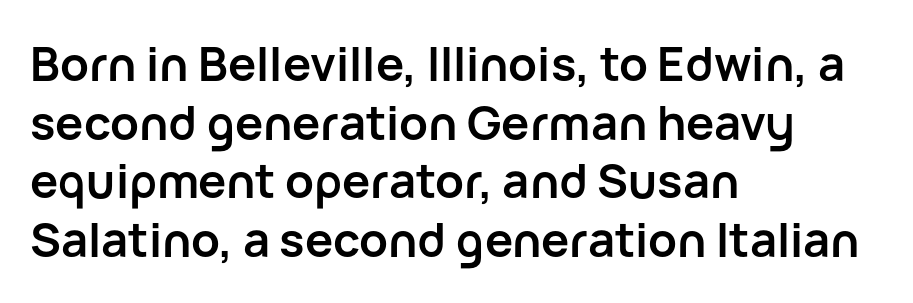
The image shows 47 px semibold sans-serif type, upright; set left-aligned, normal line spacing (1.25x), normal letter spacing, not underlined; low stroke contrast and a medium x-height.
